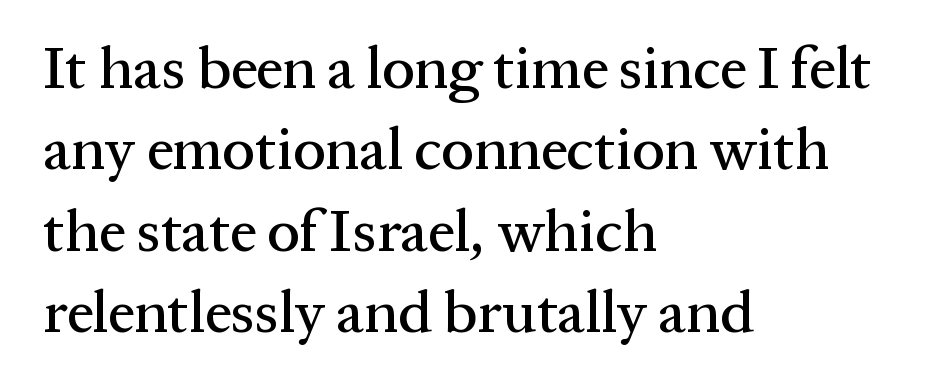
The image shows 59 px serif type, upright; set left-aligned, normal line spacing (1.38x), normal letter spacing, not underlined; medium stroke contrast and a medium x-height.
